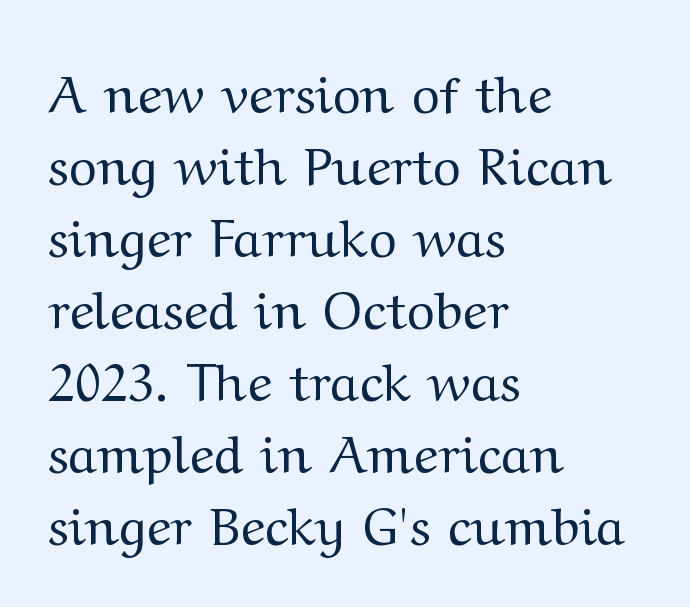
Look at the tracking — it's just the regular setting, nothing added. Words float on clear page, feet unadorned. The face used here is seriffed, in the tradition of book romans. Regular leading.
